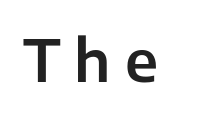
Quick note: not italic, upright. Type style note: lacks serifs. Spacing verdict: proportional, widths tailored to each character. The strip under each line holds only bare page.
